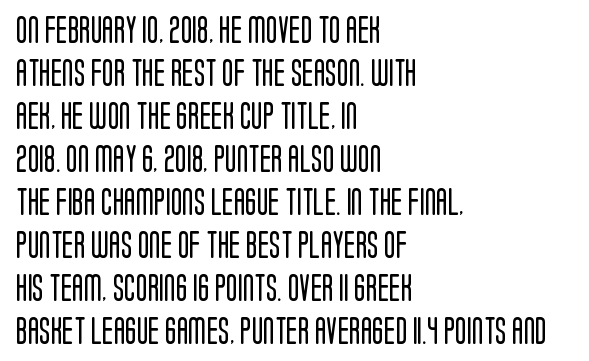
The image shows 27 px text type, upright; set left-aligned, normal line spacing (1.59x), normal letter spacing, not underlined.
